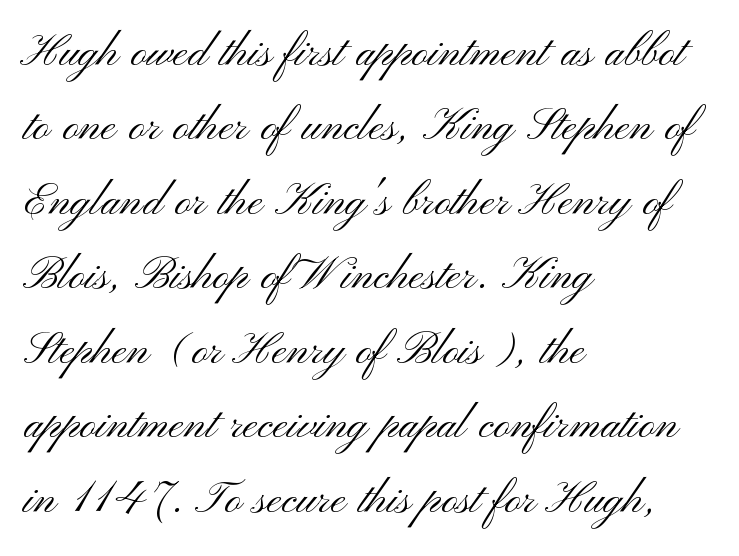
The line texture is even and compact thanks to regular tracking. A student would call this left alignment; a typographer would say flush left, rag right. Heft: none added — not bold. The rendering shows plain stroke endings on the letterforms — a sans-serif design. The words here are not underlined.
